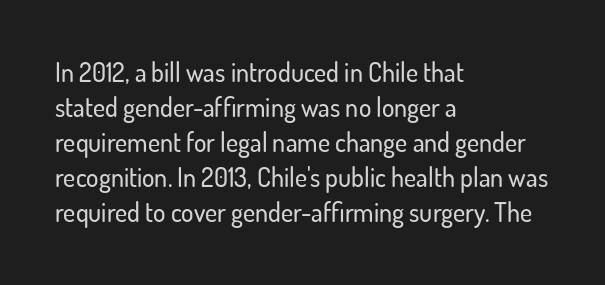
{"italic": "no", "underline": "no", "align": "left", "line_spacing": "normal", "line_spacing_ratio": 1.35, "letter_spacing": "normal", "letter_spacing_em": 0.0, "glyph_px": 26}
